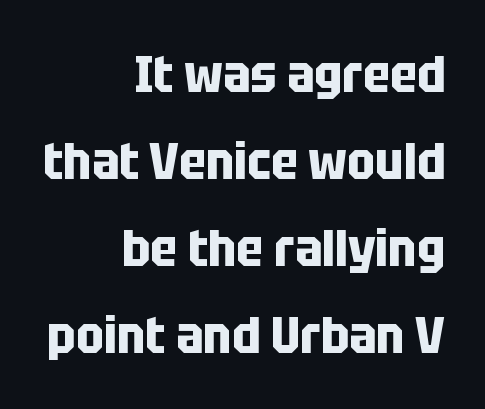
The image shows 52 px bold, condensed sans-serif type, upright; set right-aligned, normal line spacing (1.67x), normal letter spacing, not underlined; low stroke contrast and a large x-height.
